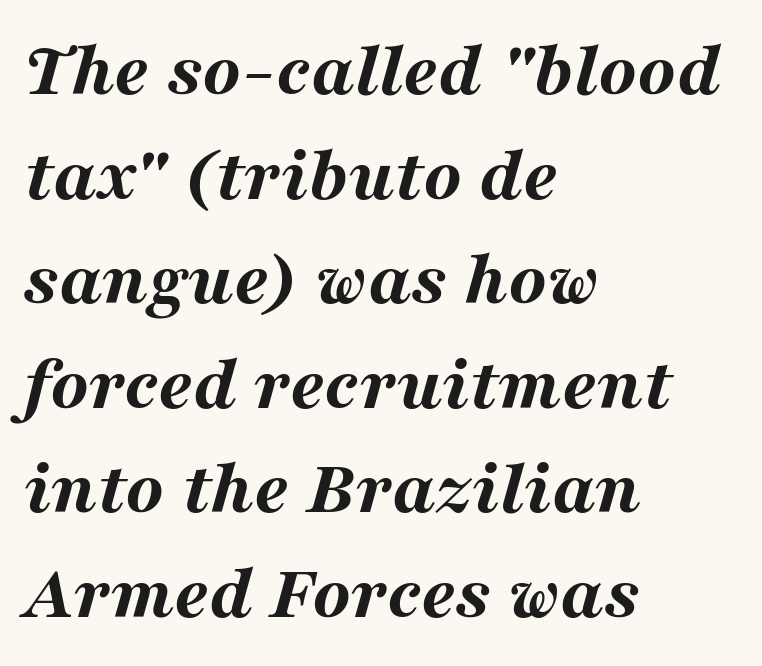
Check under the words: just untouched page. Do the characters align in a grid? No, the font is proportional. Weight check: bold — yes, fully. Line spacing here is normal. In terms of posture, this sample is oblique.
